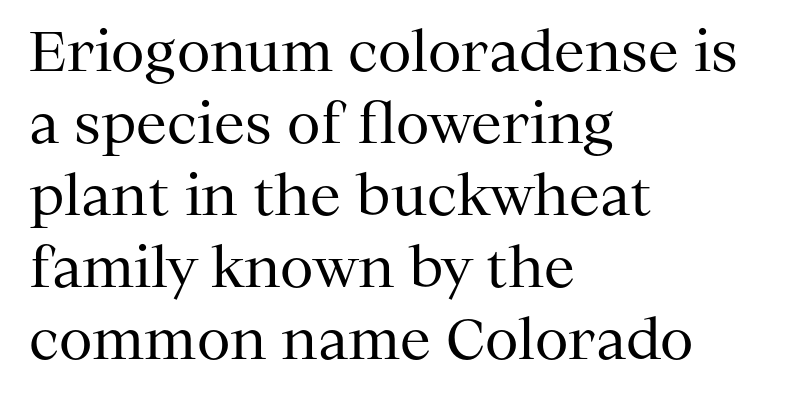
{"serif": "yes", "italic": "no", "bold": "no", "weight": "regular", "width": "normal", "stroke_contrast": "medium", "x_height": "medium", "monospaced": "no", "underline": "no", "align": "left", "line_spacing": "normal", "line_spacing_ratio": 1.31, "letter_spacing": "normal", "letter_spacing_em": 0.0, "glyph_px": 55}
